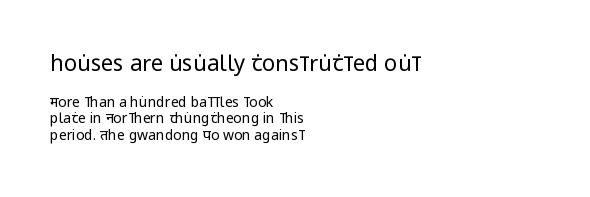
Notice how the passage keeps a crisp vertical edge on the left only. This reads as an unemphasized weight, regular at the heaviest. Style check: upright. Between these two stacked blocks, the higher one wins on size. Short note: letters normally spaced.
